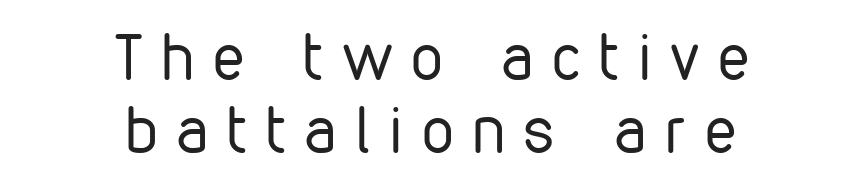
{"serif": "no", "italic": "no", "bold": "no", "weight": "regular", "width": "condensed", "stroke_contrast": "low", "x_height": "medium", "monospaced": "no", "underline": "no", "align": "center", "line_spacing": "tight", "line_spacing_ratio": 1.14, "letter_spacing": "wide", "letter_spacing_em": 0.3, "glyph_px": 64}
